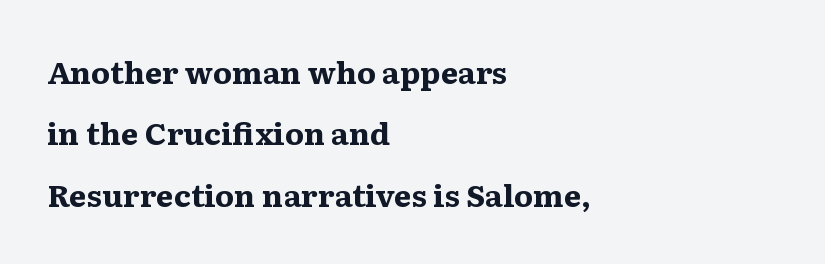
Q: Is the text bold? A: Yes.
Q: Is the text italic (slanted)? A: No, it is upright.
Q: Is the typeface a serif or a sans-serif typeface? A: Serif.
Q: Is the text underlined? A: No.
Q: How is the paragraph aligned? A: Left-aligned.
Q: Is the spacing between letters normal or unusually wide? A: Normal.
Q: Is the spacing between lines tight, normal or loose? A: Loose.
Q: Width (condensed, normal, or wide)? A: Wide.
Q: Stroke contrast? A: Medium.
Q: x-height? A: Medium.
Q: Monospaced? A: No.
